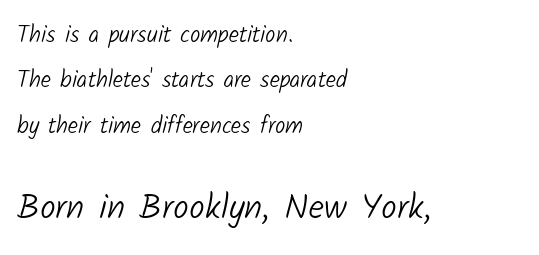
Q: Is the text bold? A: No.
Q: Is the typeface a serif or a sans-serif typeface? A: Sans-serif.
Q: Is the text underlined? A: No.
Q: How is the paragraph aligned? A: Left-aligned.
Q: Is the spacing between letters normal or unusually wide? A: Normal.
Q: Is the spacing between lines tight, normal or loose? A: Loose.
Q: Which block of text is set in a larger size, the first (top) or the second (bottom)? A: The second (bottom) one.
Q: Width (condensed, normal, or wide)? A: Normal.
Q: Stroke contrast? A: Low.
Q: x-height? A: Medium.
Q: Monospaced? A: No.
